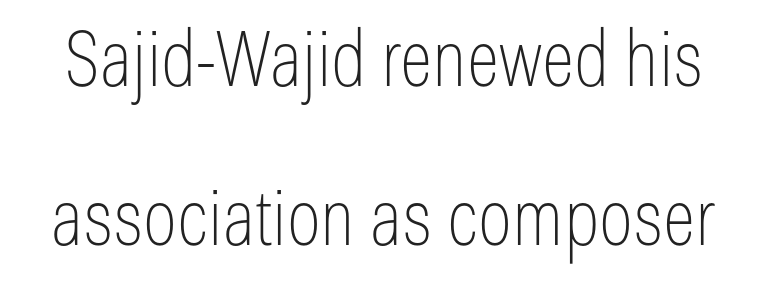
The passage shown is typeset with a sans-serif family. These lines are rendered in a variable-pitch font. Is there much room between lines? Yes — plenty of vertical air separates them. Compared with typical body copy, the letter spacing here is the same. The strokes carry an ordinary text weight at most.
